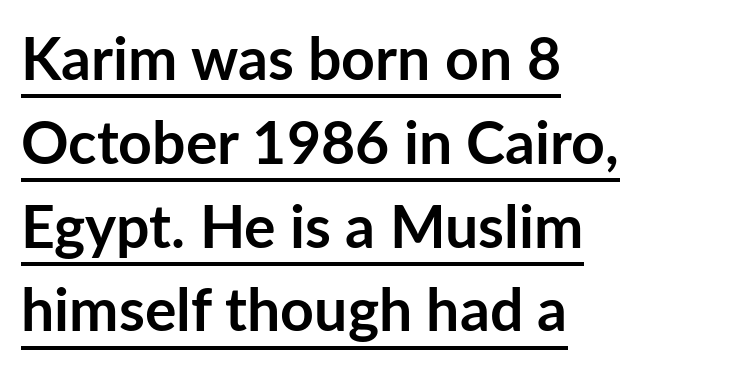
{"serif": "no", "italic": "no", "bold": "yes", "weight": "semibold", "width": "normal", "stroke_contrast": "low", "x_height": "medium", "monospaced": "no", "underline": "yes", "align": "left", "line_spacing": "normal", "line_spacing_ratio": 1.42, "letter_spacing": "normal", "letter_spacing_em": 0.0, "glyph_px": 59}
